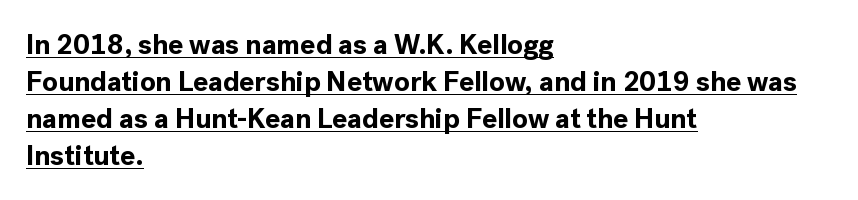
The image shows 28 px bold sans-serif type, upright; set left-aligned, normal line spacing (1.32x), normal letter spacing, underlined; a medium x-height.
